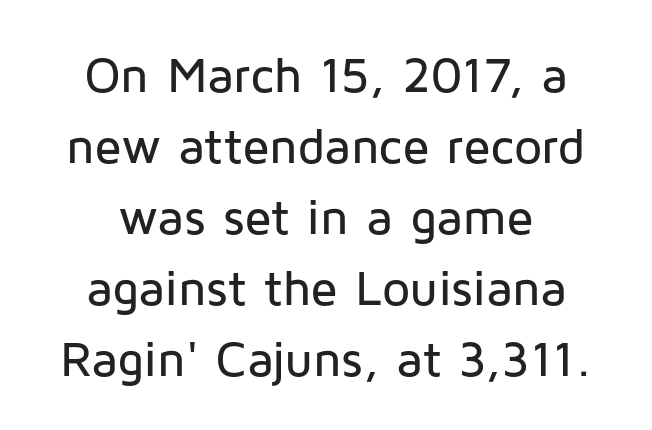
Q: Is the text italic (slanted)? A: No, it is upright.
Q: Is the typeface a serif or a sans-serif typeface? A: Sans-serif.
Q: Is the text underlined? A: No.
Q: How is the paragraph aligned? A: Centered.
Q: Is the spacing between letters normal or unusually wide? A: Normal.
Q: Is the spacing between lines tight, normal or loose? A: Normal.
Q: Width (condensed, normal, or wide)? A: Normal.
Q: Stroke contrast? A: Low.
Q: x-height? A: Medium.
Q: Monospaced? A: No.
